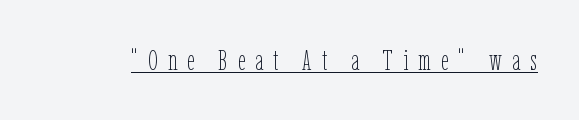
Q: Is the text bold? A: No.
Q: Is the text italic (slanted)? A: No, it is upright.
Q: Is the text underlined? A: Yes.
Q: Is the spacing between letters normal or unusually wide? A: Unusually wide.
Q: Width (condensed, normal, or wide)? A: Condensed.
Q: Stroke contrast? A: Low.
Q: x-height? A: Medium.
Q: Monospaced? A: No.
